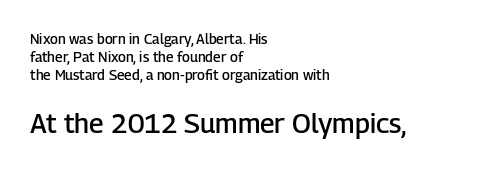
{"italic": "no", "bold": "semi", "underline": "no", "align": "left", "line_spacing": "normal", "line_spacing_ratio": 1.3, "letter_spacing": "normal", "letter_spacing_em": 0.0, "larger_block": "second", "size_ratio": 1.93, "glyph_px": 27}
